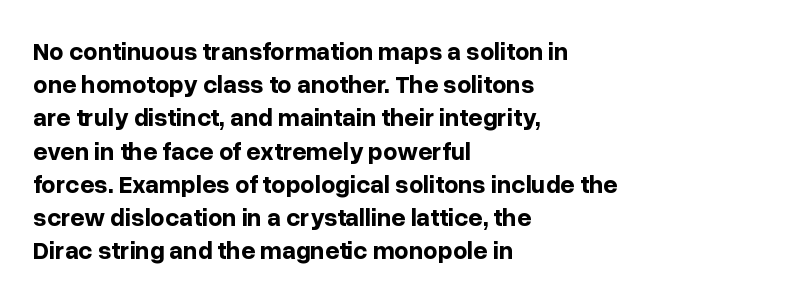
Q: Is the text bold? A: Yes.
Q: Is the text italic (slanted)? A: No, it is upright.
Q: Is the text underlined? A: No.
Q: How is the paragraph aligned? A: Left-aligned.
Q: Is the spacing between letters normal or unusually wide? A: Normal.
Q: Is the spacing between lines tight, normal or loose? A: Normal.
